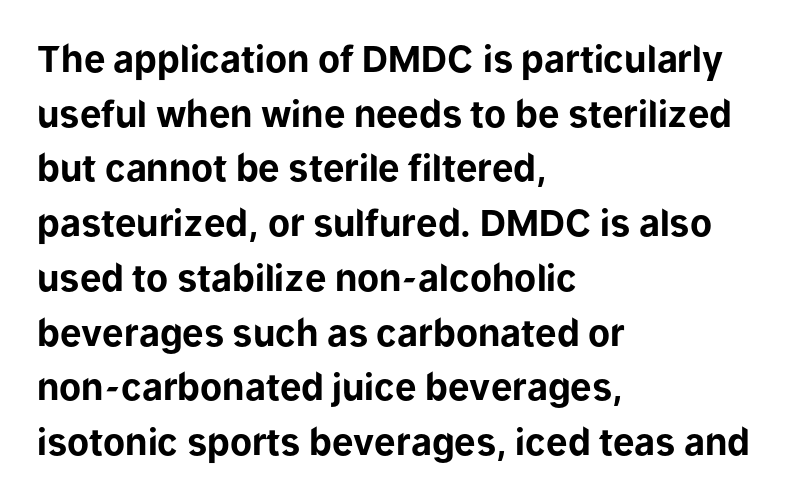
The image shows 36 px bold sans-serif type, upright; set left-aligned, normal line spacing (1.52x), normal letter spacing, not underlined; low stroke contrast and a medium x-height.
